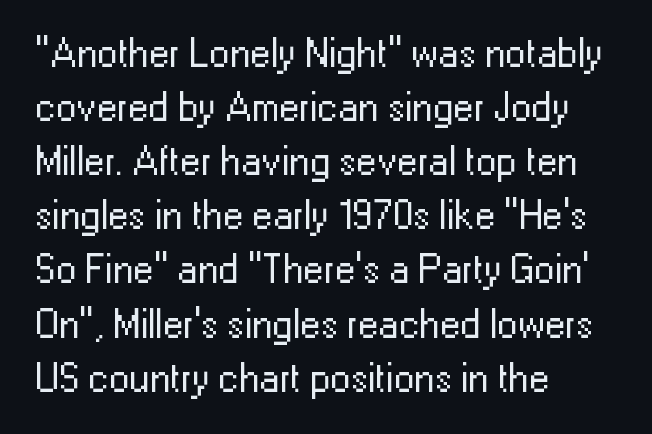
Horizontal alignment here is leftward, the default for most running prose. Each word holds together tightly as a unit, with standard inter-letter gaps. Students, observe: this is what conventionally led text looks like. The passage shown is not bold in any degree.
